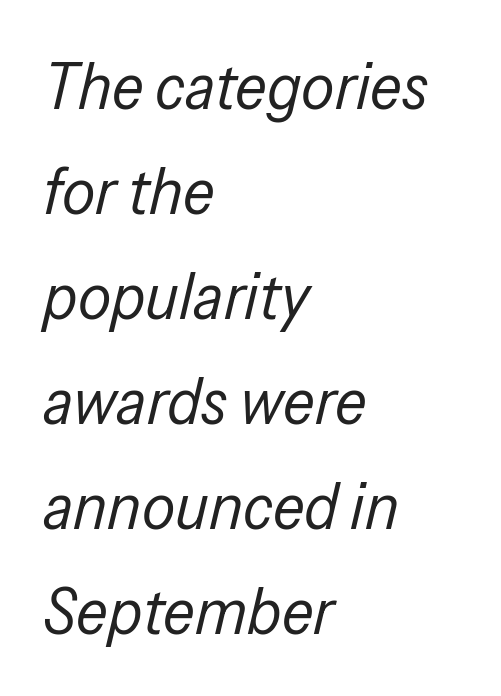
Q: Is the text bold? A: No.
Q: Is the text italic (slanted)? A: Yes, it leans right by about 13 degrees.
Q: Is the text underlined? A: No.
Q: How is the paragraph aligned? A: Left-aligned.
Q: Is the spacing between letters normal or unusually wide? A: Normal.
Q: Is the spacing between lines tight, normal or loose? A: Normal.
Q: Width (condensed, normal, or wide)? A: Condensed.
Q: Stroke contrast? A: Low.
Q: x-height? A: Medium.
Q: Monospaced? A: No.
